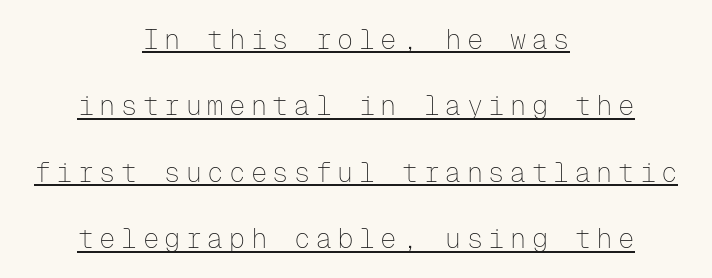
Upright lettering throughout. Looks like someone drew a line under every word here. Characters follow at a spacing far wider than the type designer built in. The characters are drawn with everyday or finer stroke widths.
